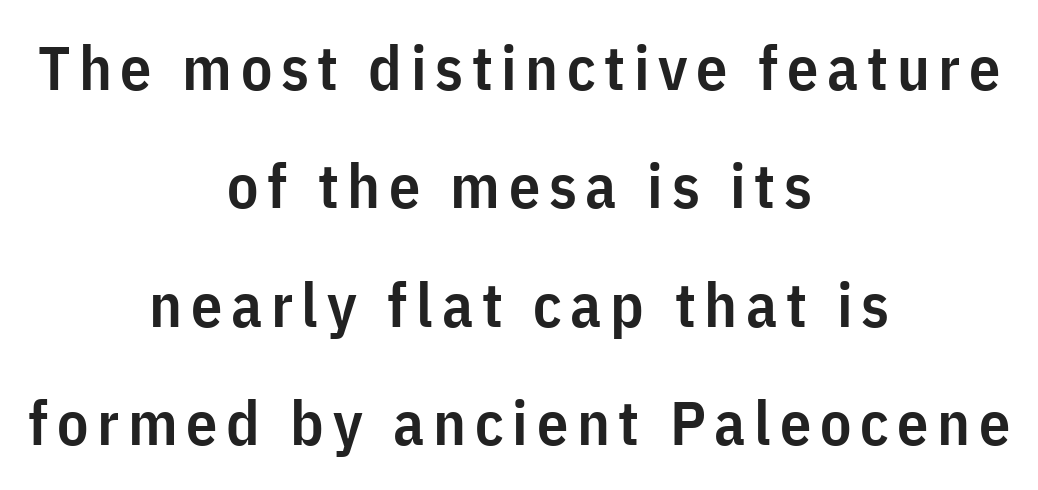
To sum up the face: it is a sans, with no serifs. Reading down the column, the eye jumps a long way to each next line. The face used here is proportionally spaced, like ordinary book or web type. These lines were composed using upright roman letters. The glyphs are unaccompanied by any horizontal stroke below them.
